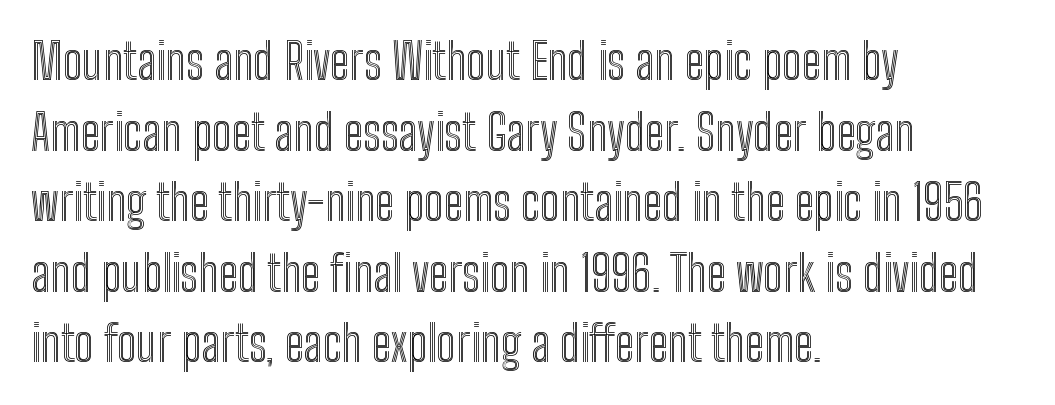
The image shows 49 px condensed type, upright; set left-aligned, normal line spacing (1.44x), normal letter spacing, not underlined; a medium x-height.
